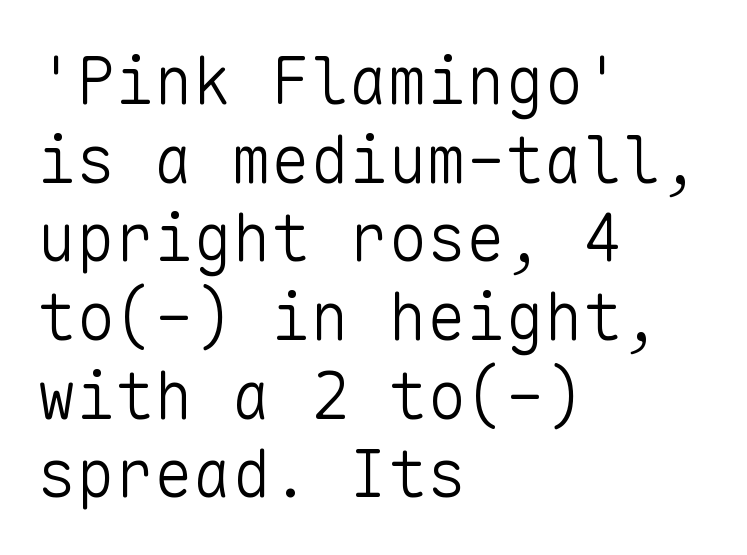
Q: Is the text bold? A: No.
Q: Is the text italic (slanted)? A: No, it is upright.
Q: Is the typeface a serif or a sans-serif typeface? A: Sans-serif.
Q: Is the text underlined? A: No.
Q: How is the paragraph aligned? A: Left-aligned.
Q: Is the spacing between letters normal or unusually wide? A: Normal.
Q: Width (condensed, normal, or wide)? A: Normal.
Q: Stroke contrast? A: Low.
Q: x-height? A: Medium.
Q: Monospaced? A: Yes.
